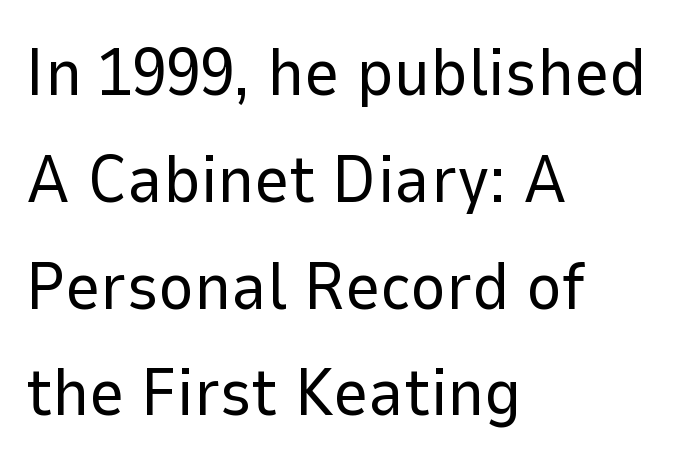
The image shows 68 px regular-weight sans-serif type, upright; set left-aligned, normal line spacing (1.57x), normal letter spacing, not underlined; low stroke contrast and a medium x-height.
